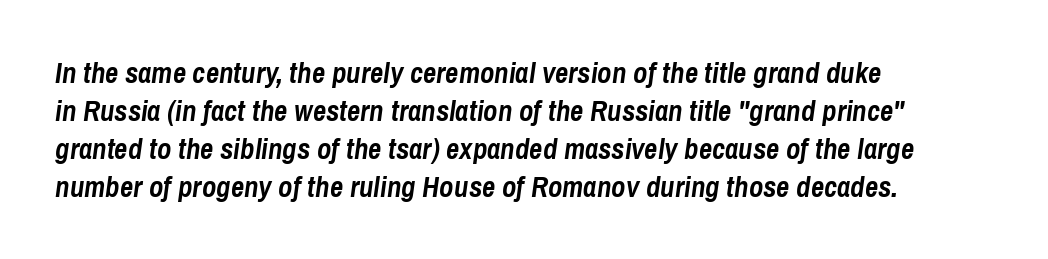
Q: Is the text bold? A: Yes.
Q: Is the text italic (slanted)? A: Yes, it leans right by about 8 degrees.
Q: Is the text underlined? A: No.
Q: How is the paragraph aligned? A: Left-aligned.
Q: Is the spacing between letters normal or unusually wide? A: Normal.
Q: Is the spacing between lines tight, normal or loose? A: Normal.
Q: Width (condensed, normal, or wide)? A: Condensed.
Q: Stroke contrast? A: Low.
Q: x-height? A: Medium.
Q: Monospaced? A: No.
